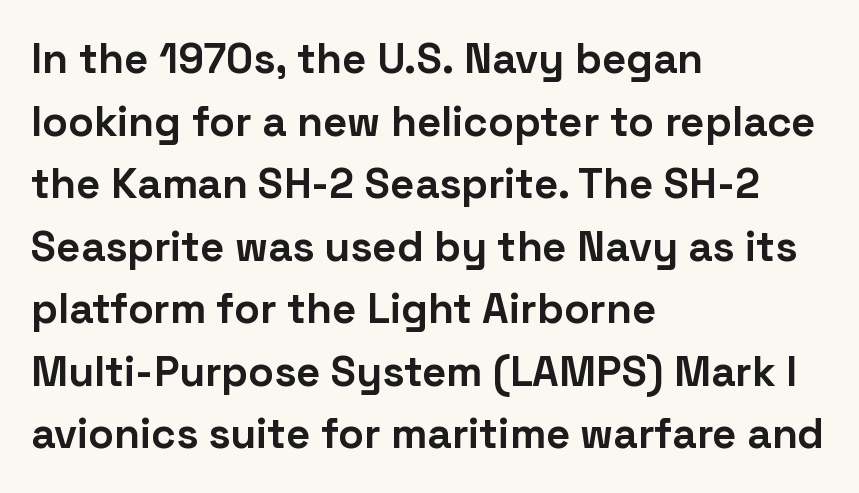
{"serif": "no", "italic": "no", "bold": "yes", "weight": "bold", "width": "normal", "stroke_contrast": "low", "x_height": "medium", "monospaced": "no", "underline": "no", "align": "left", "line_spacing": "normal", "line_spacing_ratio": 1.49, "letter_spacing": "normal", "letter_spacing_em": 0.0, "glyph_px": 42}
